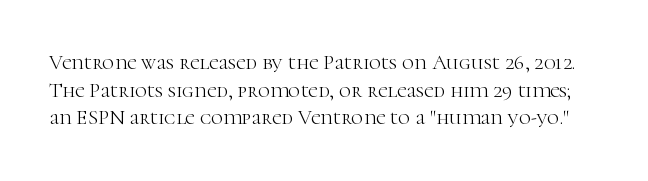
Q: Is the text bold? A: No.
Q: Is the text italic (slanted)? A: No, it is upright.
Q: Is the text underlined? A: No.
Q: Is the spacing between letters normal or unusually wide? A: Normal.
Q: Is the spacing between lines tight, normal or loose? A: Normal.
